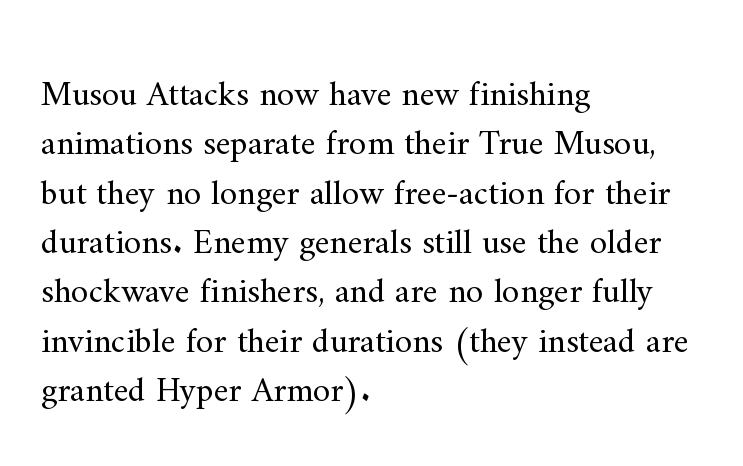
Short and long lines alike share a common starting point at left. These lines are rendered in a variable-pitch font. This sample uses an upright cut, with every glyph sitting square on the baseline. The lines sit at an ordinary, default distance from one another. How are the letters spaced? Ordinarily, with no added tracking. The glyphs are unaccompanied by any horizontal stroke below them.
